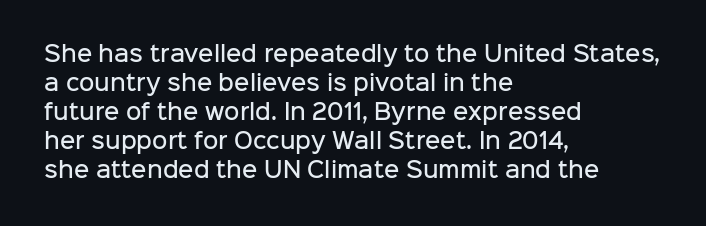
Q: Is the text bold? A: Semi-bold.
Q: Is the text italic (slanted)? A: No, it is upright.
Q: Is the text underlined? A: No.
Q: How is the paragraph aligned? A: Left-aligned.
Q: Is the spacing between letters normal or unusually wide? A: Normal.
Q: Is the spacing between lines tight, normal or loose? A: Normal.
